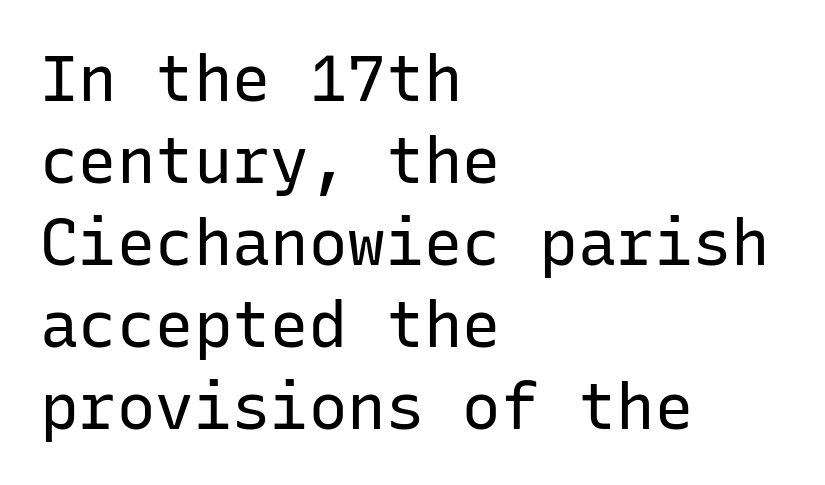
This sample has the even, mechanical cadence of fixed-width lettering. Left-aligned paragraph, ragged on the right. Words float on clear page, feet unadorned. Does the lettering tilt? It doesn't — this is upright. Look at the bottom of the vertical strokes: they stop flat, with no serifs. The passage shown is not bold in any degree.
